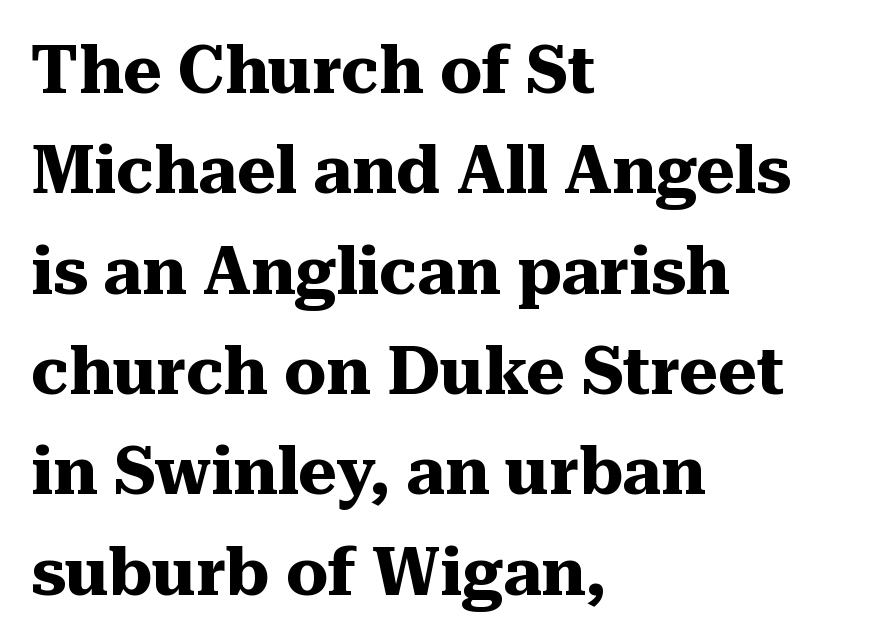
Q: Is the text bold? A: Yes.
Q: Is the text italic (slanted)? A: No, it is upright.
Q: Is the typeface a serif or a sans-serif typeface? A: Serif.
Q: Is the text underlined? A: No.
Q: How is the paragraph aligned? A: Left-aligned.
Q: Is the spacing between letters normal or unusually wide? A: Normal.
Q: Is the spacing between lines tight, normal or loose? A: Normal.
Q: Width (condensed, normal, or wide)? A: Normal.
Q: Stroke contrast? A: Medium.
Q: x-height? A: Medium.
Q: Monospaced? A: No.
